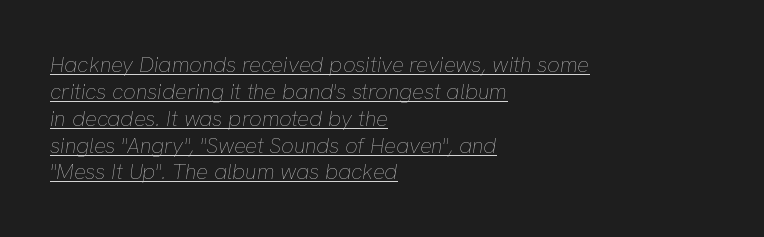
{"italic": "yes", "lean": "right", "slant_degrees": 8, "bold": "no", "underline": "yes", "align": "left", "line_spacing_ratio": 1.22, "letter_spacing": "normal", "letter_spacing_em": 0.0, "glyph_px": 22}
